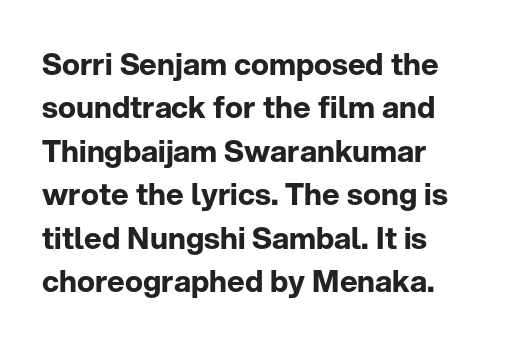
The space directly below the letters is spotless. Quick note: not italic, upright. Letter spacing: default. Stroke thickness is high; the sample reads as a true bold. The letters advance in unequal steps, a hallmark of proportional type.
